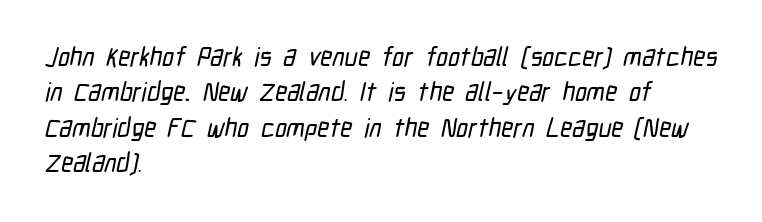
A clean baseline with only descenders dipping below it. These lines are set flush left with a ragged right edge. The rendering uses a moderate line-height, typical for paragraphs. The line texture is even and compact thanks to regular tracking.
